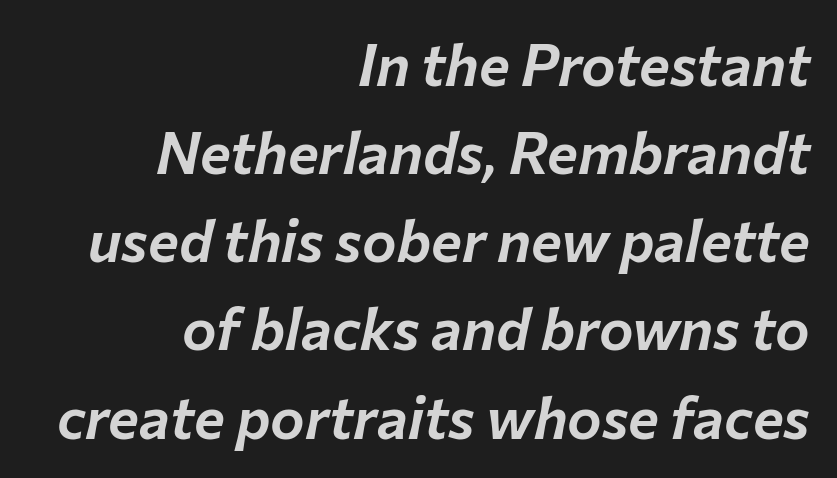
The image shows 58 px text type, italic (leaning right); set right-aligned, normal line spacing (1.52x), normal letter spacing, not underlined; low stroke contrast and a medium x-height.
